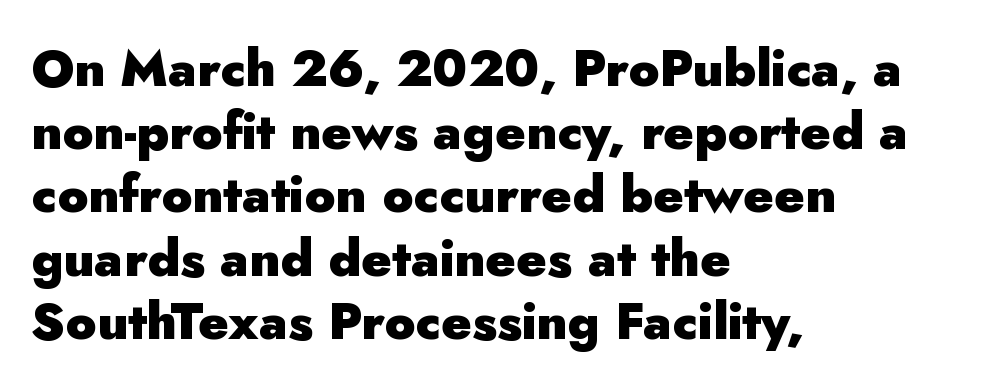
Q: Is the text bold? A: Yes.
Q: Is the text italic (slanted)? A: No, it is upright.
Q: Is the typeface a serif or a sans-serif typeface? A: Sans-serif.
Q: Is the text underlined? A: No.
Q: How is the paragraph aligned? A: Left-aligned.
Q: Is the spacing between letters normal or unusually wide? A: Normal.
Q: Width (condensed, normal, or wide)? A: Normal.
Q: Stroke contrast? A: Low.
Q: x-height? A: Small.
Q: Monospaced? A: No.
